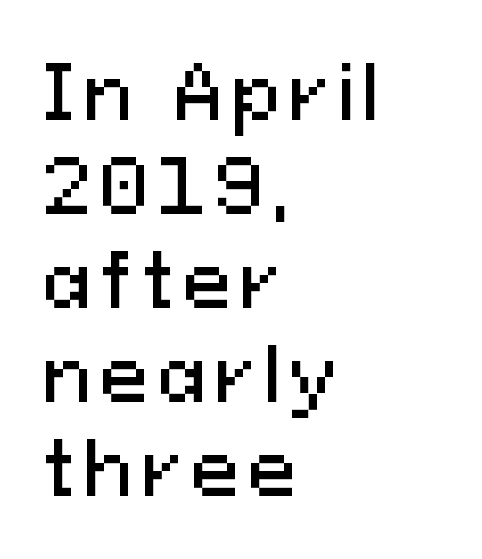
The image shows 74 px sans-serif type, upright; set left-aligned, normal line spacing (1.27x), not underlined; medium stroke contrast and a medium x-height.
